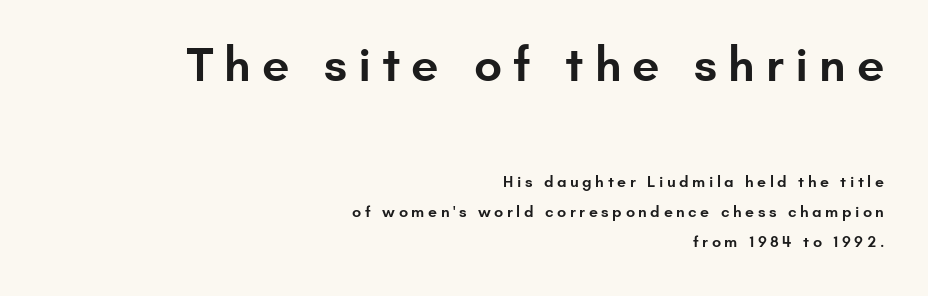
{"serif": "no", "italic": "no", "bold": "semi", "weight": "semibold", "width": "normal", "stroke_contrast": "low", "x_height": "small", "monospaced": "no", "underline": "no", "align": "right", "line_spacing_ratio": 1.88, "letter_spacing": "wide", "letter_spacing_em": 0.22, "larger_block": "first", "size_ratio": 3.06, "glyph_px": 49}
